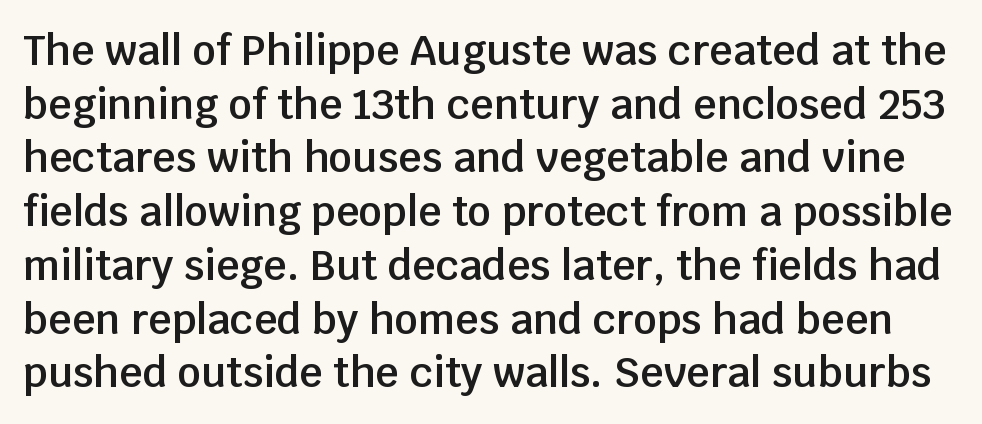
Q: Is the text bold? A: Semi-bold.
Q: Is the text italic (slanted)? A: No, it is upright.
Q: Is the typeface a serif or a sans-serif typeface? A: Sans-serif.
Q: Is the text underlined? A: No.
Q: Is the spacing between letters normal or unusually wide? A: Normal.
Q: Is the spacing between lines tight, normal or loose? A: Normal.
Q: Width (condensed, normal, or wide)? A: Normal.
Q: Stroke contrast? A: Low.
Q: x-height? A: Large.
Q: Monospaced? A: No.
